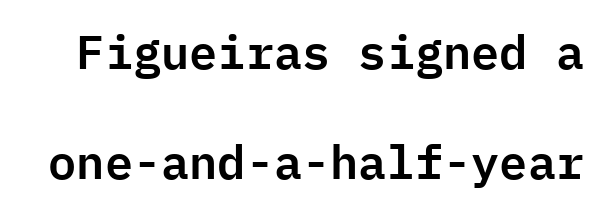
The image shows 47 px sans-serif type, upright, monospaced; set loose line spacing (2.35x), normal letter spacing, not underlined; low stroke contrast and a medium x-height.
